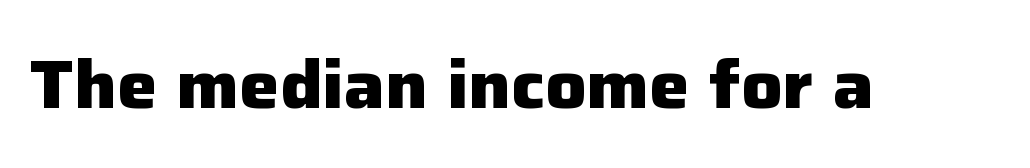
Q: Is the text bold? A: Yes.
Q: Is the text italic (slanted)? A: No, it is upright.
Q: Is the typeface a serif or a sans-serif typeface? A: Sans-serif.
Q: Is the text underlined? A: No.
Q: Is the spacing between letters normal or unusually wide? A: Normal.
Q: Width (condensed, normal, or wide)? A: Normal.
Q: Stroke contrast? A: Low.
Q: x-height? A: Medium.
Q: Monospaced? A: No.
